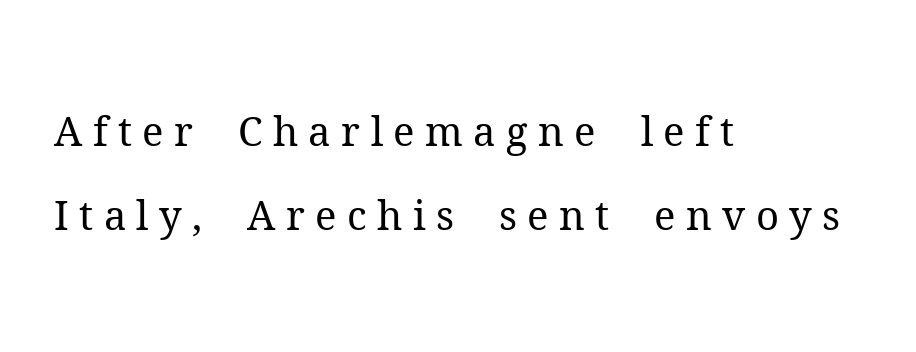
The image shows 40 px regular-weight serif type, upright; set left-aligned, loose line spacing (2.1x), unusually wide letter spacing (+0.26 em), not underlined; medium stroke contrast and a medium x-height.
